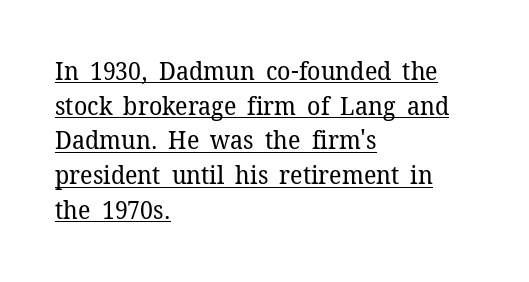
{"italic": "no", "bold": "no", "underline": "yes", "align": "left", "line_spacing": "normal", "line_spacing_ratio": 1.39, "letter_spacing": "normal", "letter_spacing_em": 0.0, "glyph_px": 25}
